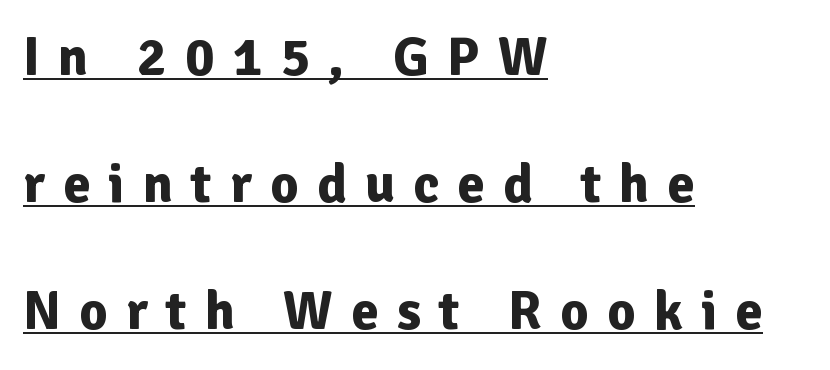
{"serif": "no", "italic": "no", "bold": "yes", "weight": "bold", "width": "normal", "stroke_contrast": "low", "x_height": "medium", "monospaced": "no", "underline": "yes", "align": "left", "line_spacing": "loose", "line_spacing_ratio": 2.31, "letter_spacing": "wide", "letter_spacing_em": 0.33, "glyph_px": 55}
